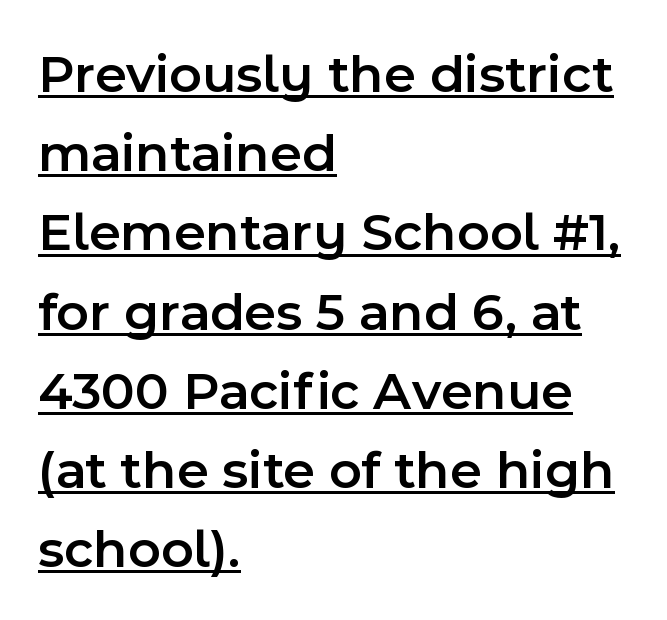
Q: Is the text bold? A: Semi-bold.
Q: Is the text italic (slanted)? A: No, it is upright.
Q: Is the typeface a serif or a sans-serif typeface? A: Sans-serif.
Q: Is the text underlined? A: Yes.
Q: How is the paragraph aligned? A: Left-aligned.
Q: Is the spacing between letters normal or unusually wide? A: Normal.
Q: Is the spacing between lines tight, normal or loose? A: Normal.
Q: Width (condensed, normal, or wide)? A: Normal.
Q: x-height? A: Medium.
Q: Monospaced? A: No.
